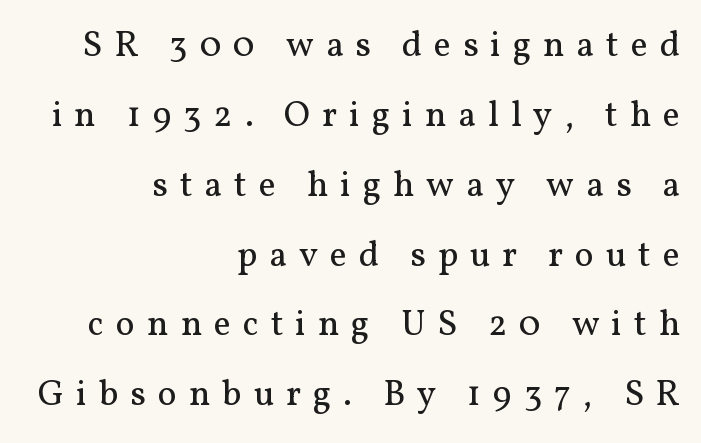
The image shows 36 px regular-weight serif type, upright; set right-aligned, loose line spacing (1.94x), unusually wide letter spacing (+0.33 em), not underlined; medium stroke contrast and a medium x-height.
